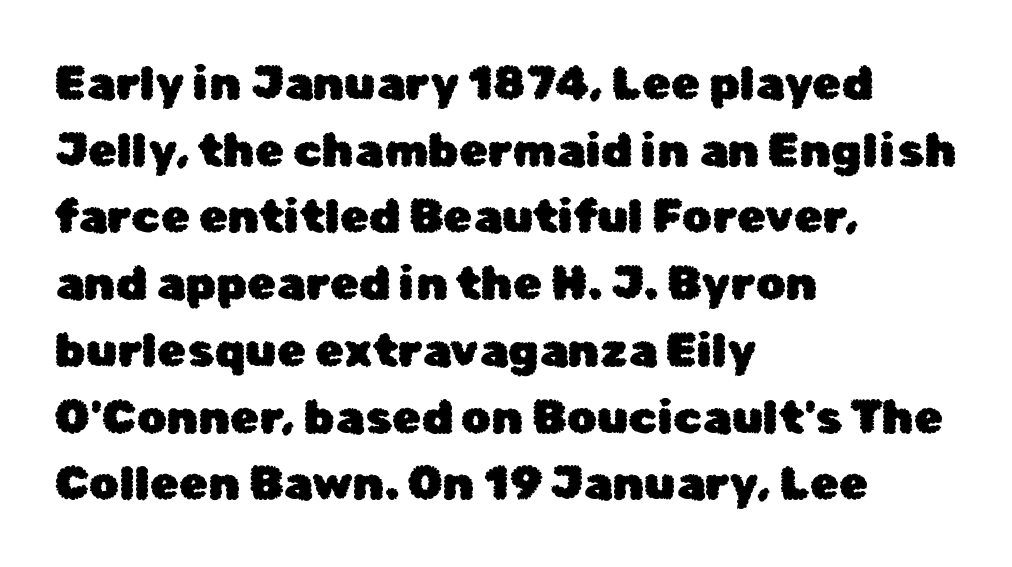
Honestly, the row spacing looks completely unremarkable. Nope, no serifs anywhere on these letters. The letters sit at their default tracking, neither squeezed nor spread. Looks like regular typesetting: each glyph gets only the width it needs. Nobody drew a line under any word here. Is there any slant? The stems are plumb.
